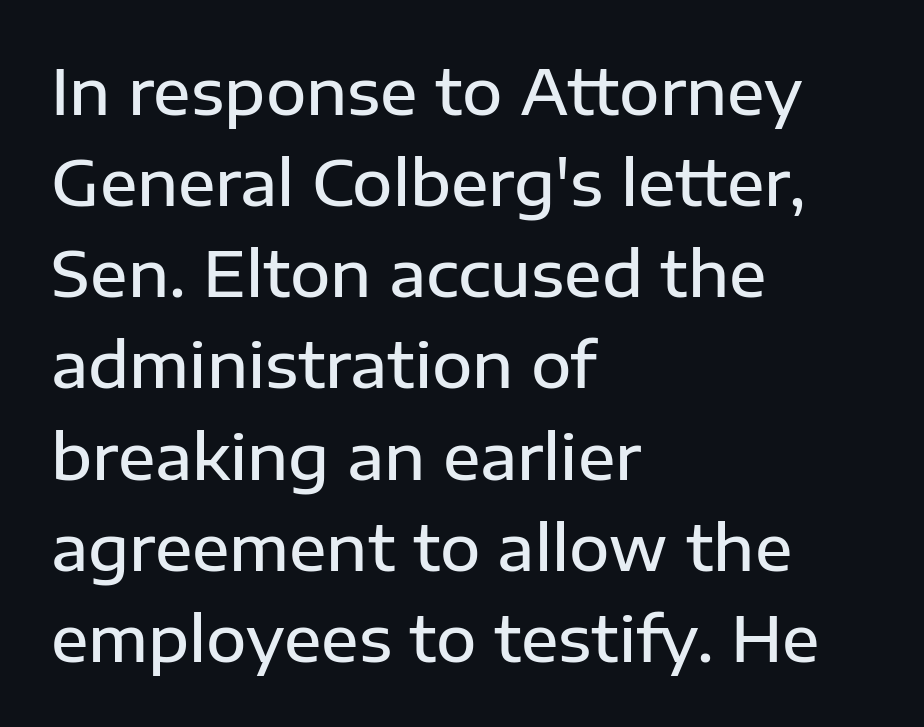
Q: Is the text bold? A: Semi-bold.
Q: Is the text italic (slanted)? A: No, it is upright.
Q: Is the typeface a serif or a sans-serif typeface? A: Sans-serif.
Q: Is the text underlined? A: No.
Q: How is the paragraph aligned? A: Left-aligned.
Q: Is the spacing between letters normal or unusually wide? A: Normal.
Q: Is the spacing between lines tight, normal or loose? A: Normal.
Q: Width (condensed, normal, or wide)? A: Normal.
Q: Stroke contrast? A: Low.
Q: x-height? A: Medium.
Q: Monospaced? A: No.
